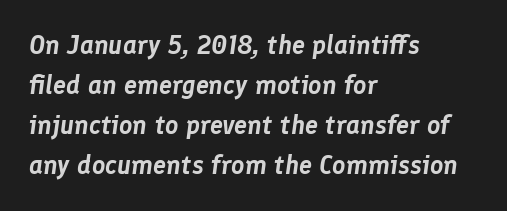
{"italic": "yes", "lean": "right", "slant_degrees": 8, "underline": "no", "align": "left", "line_spacing": "normal", "line_spacing_ratio": 1.54, "letter_spacing": "normal", "letter_spacing_em": 0.0, "glyph_px": 26}
